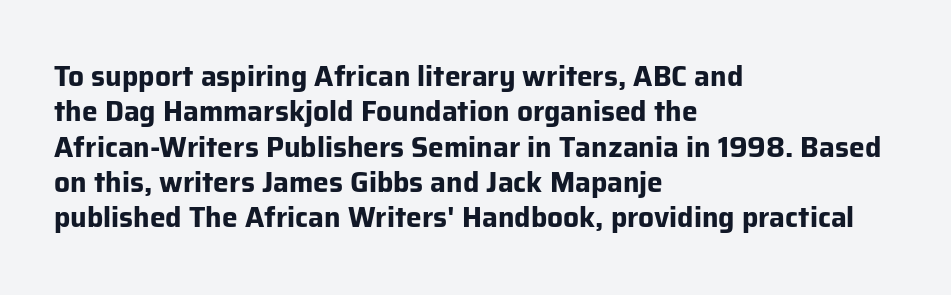
{"serif": "no", "italic": "no", "bold": "yes", "weight": "bold", "width": "normal", "stroke_contrast": "low", "x_height": "medium", "monospaced": "no", "underline": "no", "align": "left", "line_spacing": "normal", "line_spacing_ratio": 1.26, "letter_spacing": "normal", "letter_spacing_em": 0.0, "glyph_px": 28}
